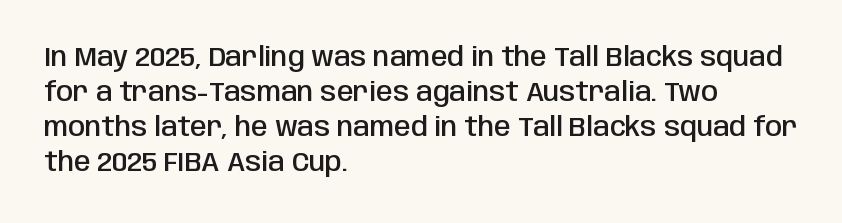
Q: Is the text bold? A: Semi-bold.
Q: Is the text italic (slanted)? A: No, it is upright.
Q: Is the text underlined? A: No.
Q: How is the paragraph aligned? A: Left-aligned.
Q: Is the spacing between letters normal or unusually wide? A: Normal.
Q: Is the spacing between lines tight, normal or loose? A: Normal.
